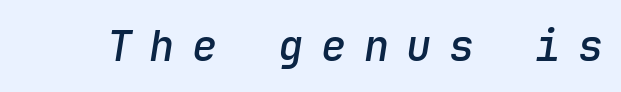
The image shows 42 px semibold type, italic (leaning right), monospaced; set unusually wide letter spacing (+0.42 em), not underlined; low stroke contrast and a medium x-height.
